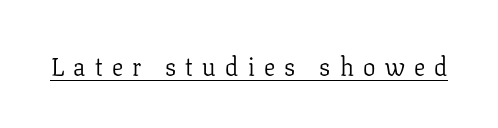
The image shows 25 px text type, upright; set unusually wide letter spacing (+0.37 em), underlined.
